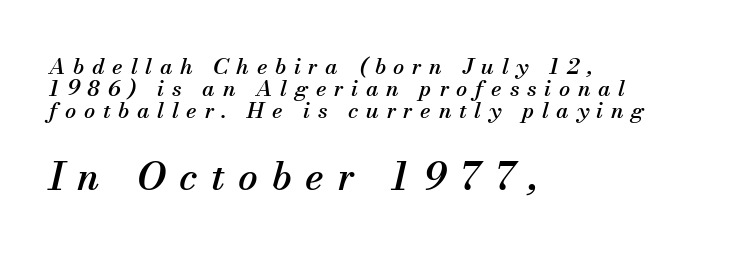
Q: Is the text italic (slanted)? A: Yes, it leans right by about 13 degrees.
Q: Is the typeface a serif or a sans-serif typeface? A: Serif.
Q: Is the text underlined? A: No.
Q: How is the paragraph aligned? A: Left-aligned.
Q: Is the spacing between letters normal or unusually wide? A: Unusually wide.
Q: Is the spacing between lines tight, normal or loose? A: Tight.
Q: Which block of text is set in a larger size, the first (top) or the second (bottom)? A: The second (bottom) one.
Q: Width (condensed, normal, or wide)? A: Normal.
Q: Stroke contrast? A: Medium.
Q: x-height? A: Small.
Q: Monospaced? A: No.
